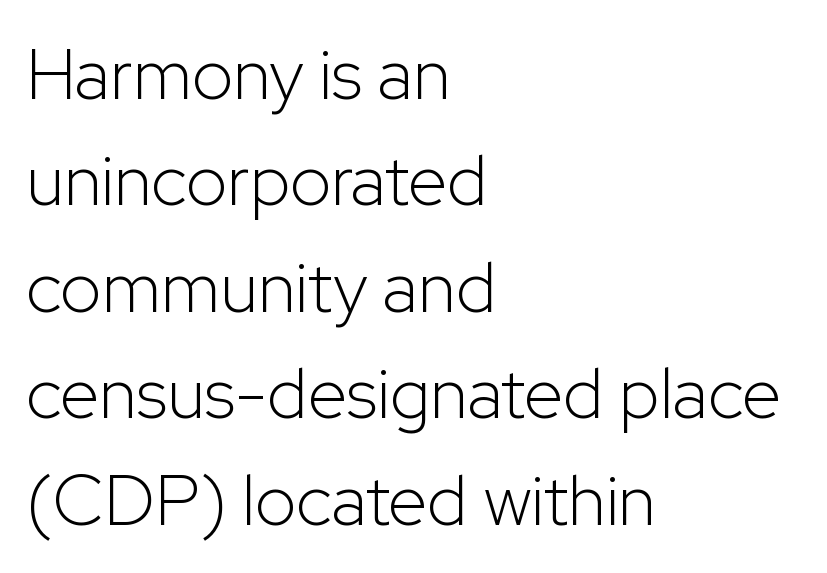
{"serif": "no", "italic": "no", "bold": "no", "weight": "light", "width": "normal", "stroke_contrast": "low", "x_height": "medium", "monospaced": "no", "underline": "no", "align": "left", "line_spacing": "normal", "line_spacing_ratio": 1.5, "letter_spacing": "normal", "letter_spacing_em": 0.0, "glyph_px": 71}
